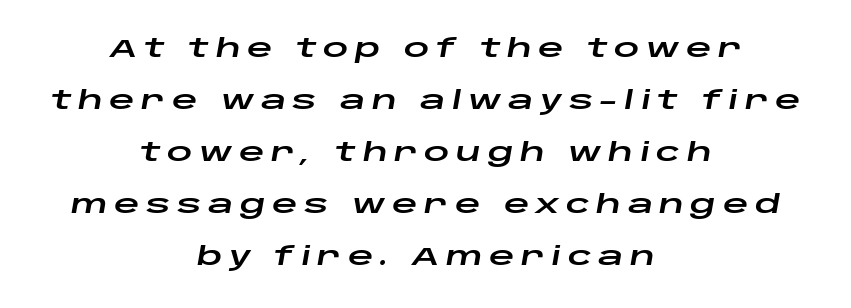
{"italic": "yes", "lean": "right", "slant_degrees": 10, "underline": "no", "align": "center", "line_spacing": "loose", "line_spacing_ratio": 2.08, "letter_spacing": "wide", "letter_spacing_em": 0.26, "glyph_px": 25}
